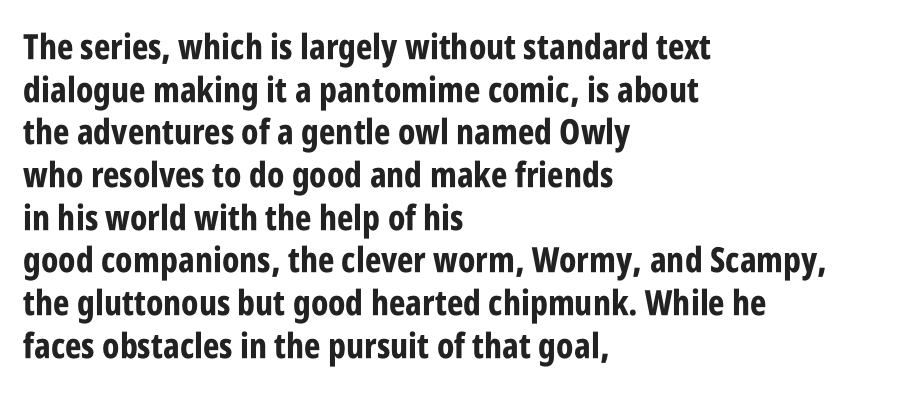
{"serif": "no", "italic": "no", "bold": "yes", "weight": "bold", "width": "condensed", "stroke_contrast": "low", "x_height": "large", "monospaced": "no", "underline": "no", "align": "left", "line_spacing_ratio": 1.22, "letter_spacing": "normal", "letter_spacing_em": 0.0, "glyph_px": 35}
